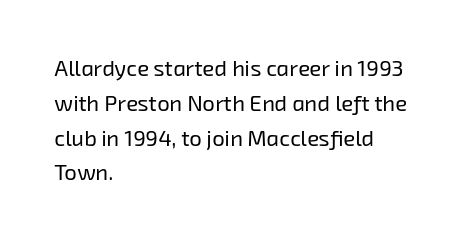
{"bold": "no", "underline": "no", "align": "left", "line_spacing": "normal", "line_spacing_ratio": 1.58, "letter_spacing": "normal", "letter_spacing_em": 0.0, "glyph_px": 22}
